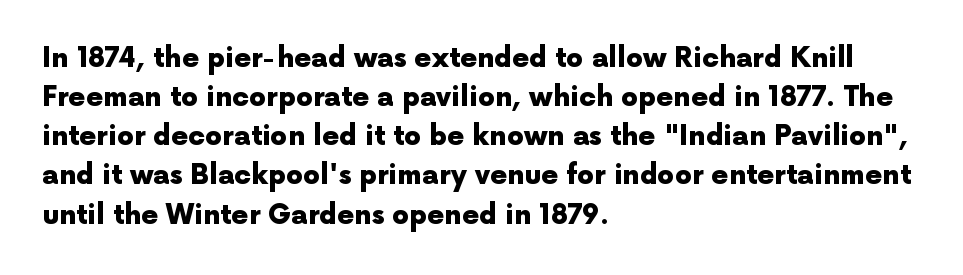
The image shows 27 px bold type, upright; set left-aligned, normal line spacing (1.45x), normal letter spacing, not underlined.
